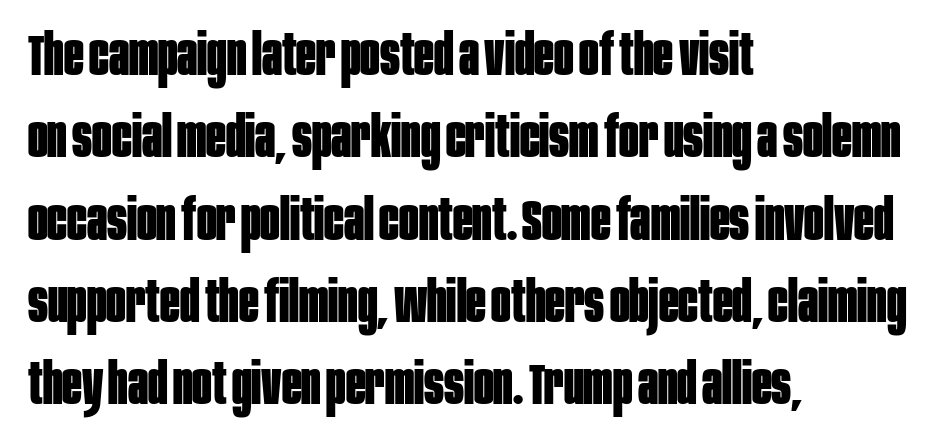
Q: Is the text bold? A: Yes.
Q: Is the text italic (slanted)? A: No, it is upright.
Q: Is the typeface a serif or a sans-serif typeface? A: Sans-serif.
Q: Is the text underlined? A: No.
Q: How is the paragraph aligned? A: Left-aligned.
Q: Is the spacing between letters normal or unusually wide? A: Normal.
Q: Is the spacing between lines tight, normal or loose? A: Normal.
Q: Width (condensed, normal, or wide)? A: Condensed.
Q: Stroke contrast? A: Low.
Q: x-height? A: Large.
Q: Monospaced? A: No.
